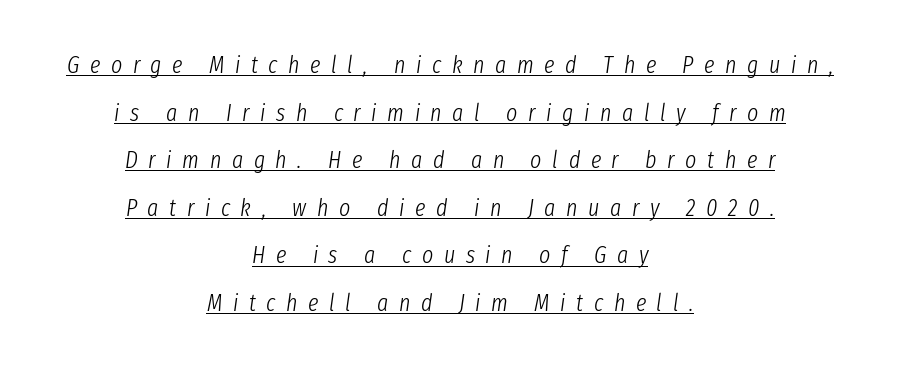
Q: Is the text bold? A: No.
Q: Is the text italic (slanted)? A: Yes, it leans right by about 8 degrees.
Q: Is the text underlined? A: Yes.
Q: How is the paragraph aligned? A: Centered.
Q: Is the spacing between letters normal or unusually wide? A: Unusually wide.
Q: Is the spacing between lines tight, normal or loose? A: Loose.
